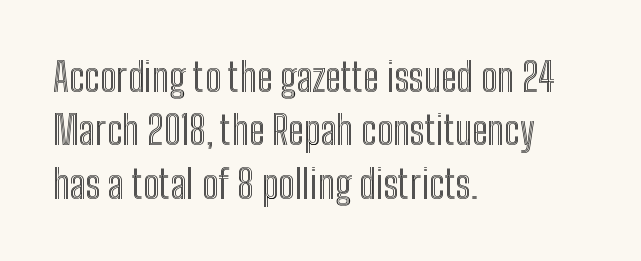
{"italic": "no", "width": "condensed", "x_height": "medium", "monospaced": "no", "underline": "no", "align": "left", "line_spacing": "normal", "line_spacing_ratio": 1.37, "letter_spacing": "normal", "letter_spacing_em": 0.0, "glyph_px": 39}
